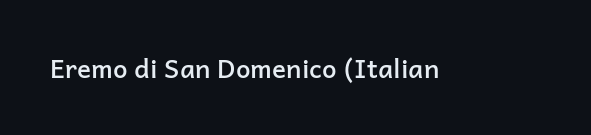
Ascenders rise straight up at ninety degrees. The typesetting leans somewhat heavy: a semibold. Observe the ordinary spacing: letters are neighbours, not strangers. Only glyphs here, with clear space below each row.
